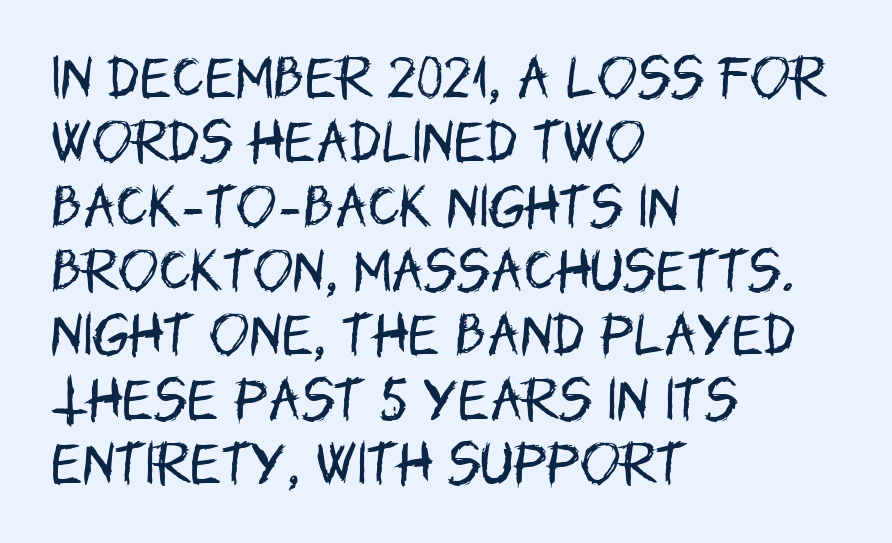
{"serif": "no", "italic": "no", "bold": "no", "weight": "regular", "width": "condensed", "stroke_contrast": "low", "x_height": "large", "monospaced": "no", "underline": "no", "align": "left", "line_spacing": "normal", "line_spacing_ratio": 1.34, "letter_spacing": "normal", "letter_spacing_em": 0.0, "glyph_px": 48}
